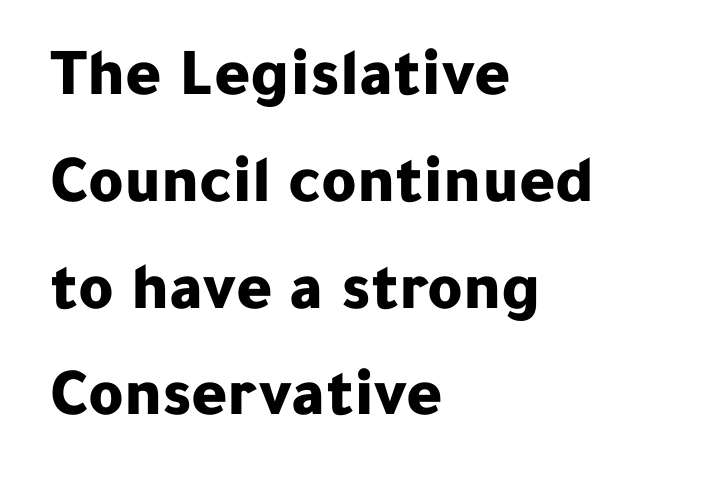
Q: Is the text bold? A: Yes.
Q: Is the text italic (slanted)? A: No, it is upright.
Q: Is the typeface a serif or a sans-serif typeface? A: Sans-serif.
Q: Is the text underlined? A: No.
Q: How is the paragraph aligned? A: Left-aligned.
Q: Is the spacing between letters normal or unusually wide? A: Normal.
Q: Is the spacing between lines tight, normal or loose? A: Normal.
Q: Width (condensed, normal, or wide)? A: Normal.
Q: Stroke contrast? A: Low.
Q: x-height? A: Medium.
Q: Monospaced? A: No.
